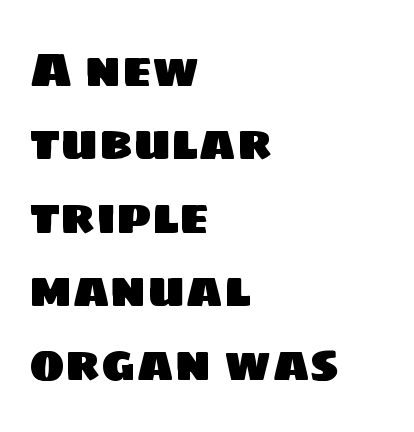
{"serif": "no", "width": "normal", "stroke_contrast": "low", "x_height": "large", "monospaced": "no", "underline": "no", "align": "left", "line_spacing": "normal", "line_spacing_ratio": 1.53, "letter_spacing": "normal", "letter_spacing_em": 0.0, "glyph_px": 48}
